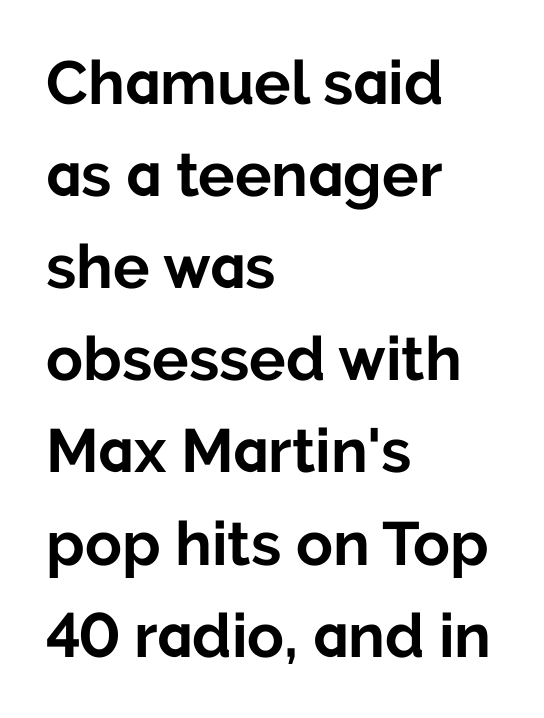
Q: Is the text bold? A: Yes.
Q: Is the text italic (slanted)? A: No, it is upright.
Q: Is the typeface a serif or a sans-serif typeface? A: Sans-serif.
Q: Is the text underlined? A: No.
Q: How is the paragraph aligned? A: Left-aligned.
Q: Is the spacing between letters normal or unusually wide? A: Normal.
Q: Is the spacing between lines tight, normal or loose? A: Normal.
Q: Width (condensed, normal, or wide)? A: Normal.
Q: Stroke contrast? A: Low.
Q: x-height? A: Medium.
Q: Monospaced? A: No.
